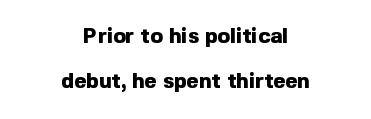
Bare-footed words on every line. In CSS terms this would be text-align: center. The tracking reads as untouched default to a designer's eye. The font's upright variant was chosen for this text.
